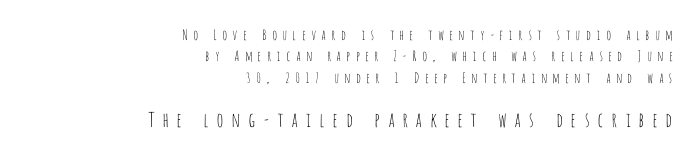
The image shows 20 px text type, upright; set right-aligned, normal line spacing (1.52x), unusually wide letter spacing (+0.35 em), not underlined; the second (bottom) block is 1.43x larger.
